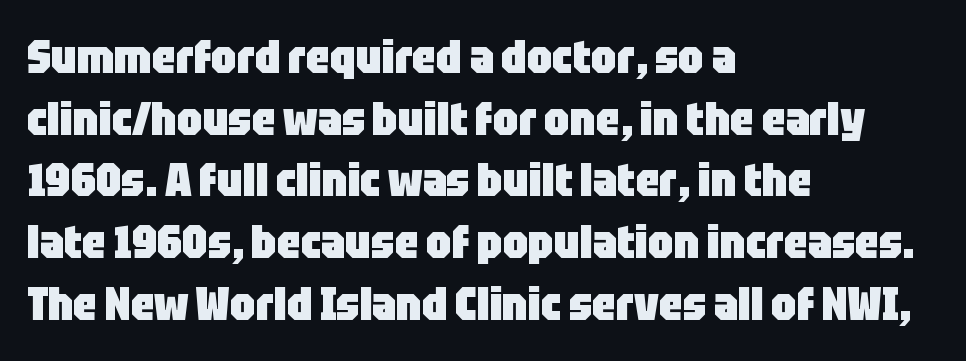
The type sits square on the baseline with zero lean. On the weight axis this lands at bold, roughly 700. The type family on display is of the sans-serif kind. Spacing verdict: proportional, widths tailored to each character. Notice how descenders clear the ascenders below comfortably — that's standard leading. Check under the words: just untouched page.
